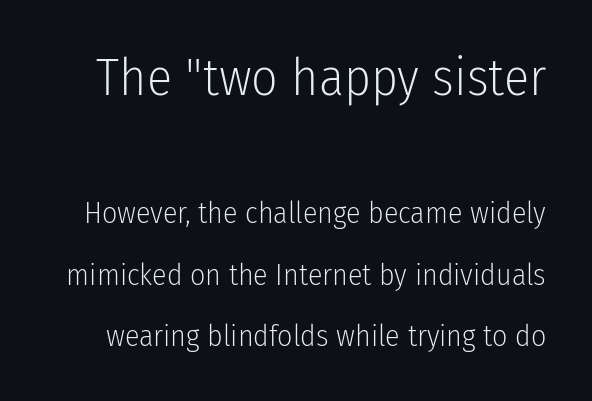
The image shows 52 px light, condensed sans-serif type, upright; set loose line spacing (2.05x), normal letter spacing, not underlined; the first (top) block is 1.73x larger; low stroke contrast and a medium x-height.
